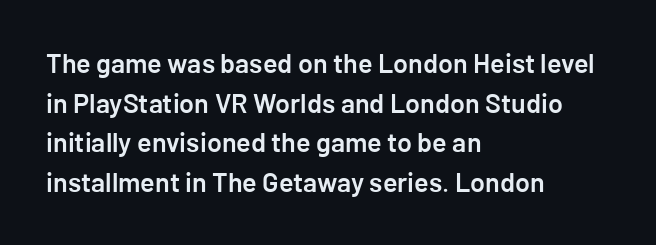
The image shows 27 px text type, upright; set left-aligned, normal line spacing (1.47x), normal letter spacing, not underlined.
